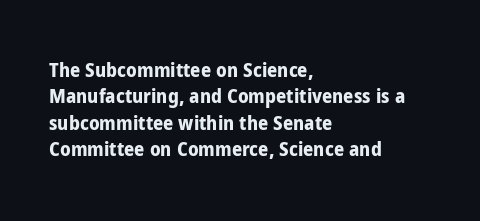
Q: Is the text bold? A: Yes.
Q: Is the text italic (slanted)? A: No, it is upright.
Q: Is the text underlined? A: No.
Q: How is the paragraph aligned? A: Left-aligned.
Q: Is the spacing between letters normal or unusually wide? A: Normal.
Q: Is the spacing between lines tight, normal or loose? A: Normal.
